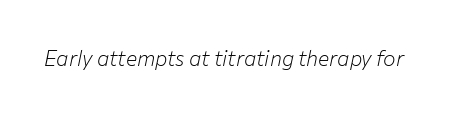
Q: Is the text bold? A: No.
Q: Is the text italic (slanted)? A: Yes, it leans right by about 12 degrees.
Q: Is the text underlined? A: No.
Q: Is the spacing between letters normal or unusually wide? A: Normal.
